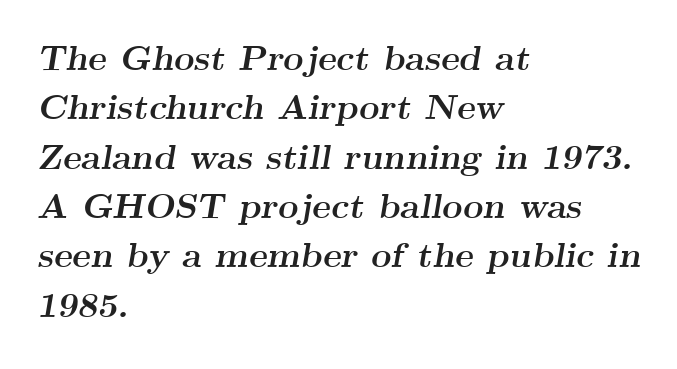
The image shows 35 px semibold, wide serif type, italic (leaning right); set left-aligned, normal line spacing (1.41x), normal letter spacing, not underlined; medium stroke contrast and a small x-height.
